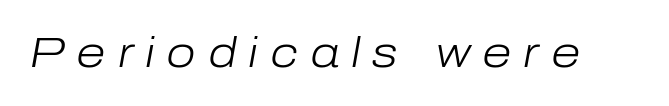
Q: Is the text bold? A: No.
Q: Is the text italic (slanted)? A: Yes, it leans right by about 10 degrees.
Q: Is the text underlined? A: No.
Q: Is the spacing between letters normal or unusually wide? A: Unusually wide.
Q: Width (condensed, normal, or wide)? A: Normal.
Q: Stroke contrast? A: Low.
Q: x-height? A: Medium.
Q: Monospaced? A: No.
